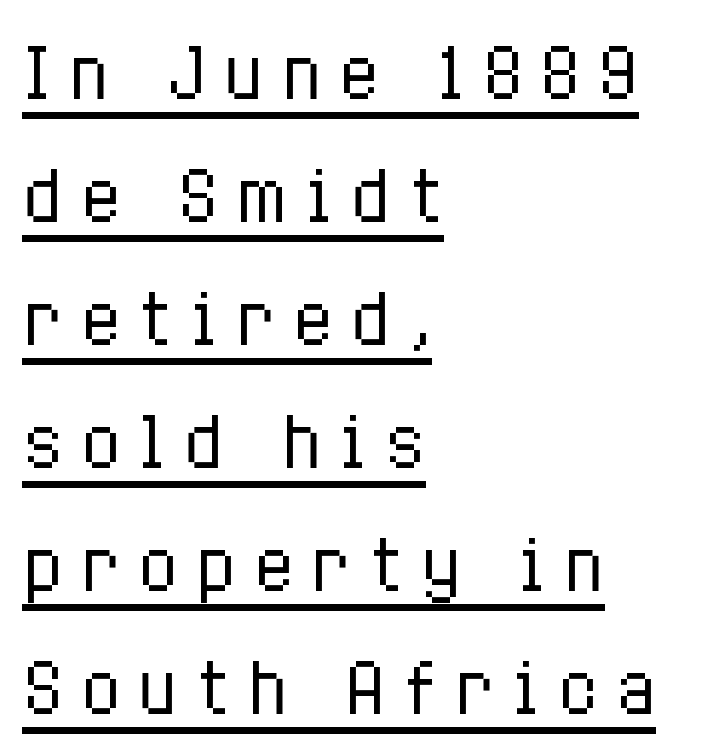
{"italic": "no", "bold": "no", "weight": "regular", "width": "condensed", "stroke_contrast": "low", "x_height": "medium", "monospaced": "no", "underline": "yes", "align": "left", "line_spacing_ratio": 1.81, "letter_spacing": "wide", "letter_spacing_em": 0.24, "glyph_px": 68}
